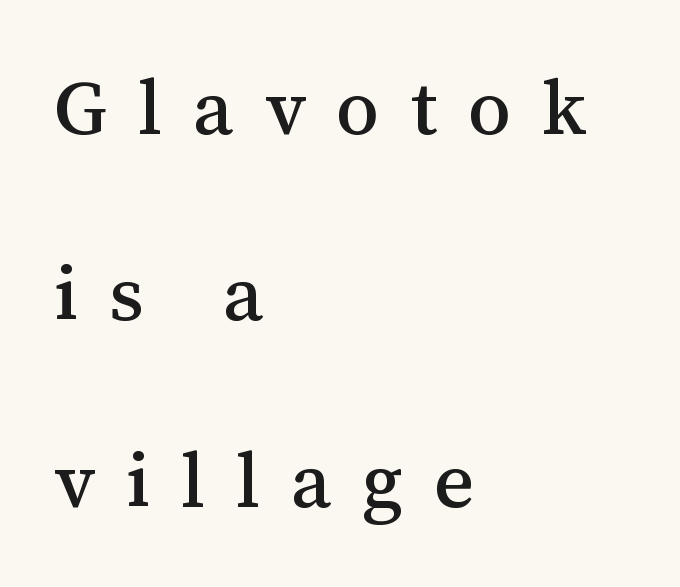
The image shows 77 px serif type, upright; set left-aligned, loose line spacing (2.42x), unusually wide letter spacing (+0.4 em), not underlined; medium stroke contrast and a medium x-height.
